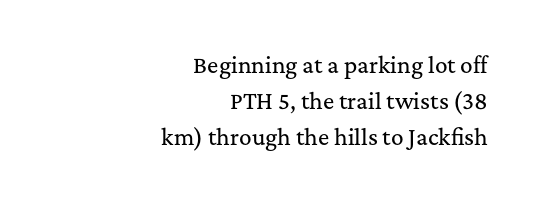
Q: Is the text italic (slanted)? A: No, it is upright.
Q: Is the text underlined? A: No.
Q: How is the paragraph aligned? A: Right-aligned.
Q: Is the spacing between letters normal or unusually wide? A: Normal.
